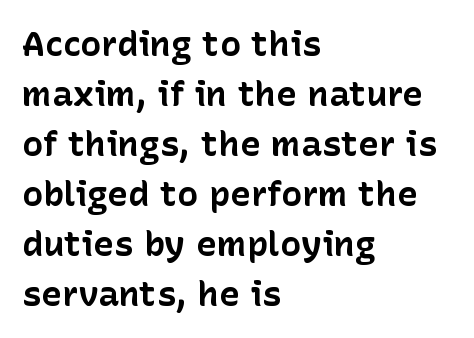
If you drew a line through each stem, it would be perfectly vertical. Is the letter spacing exaggerated? No — it looks like the ordinary default. Visually the block forms a straight wall on the left and a jagged coastline on the right. Are there feet on the stems? There aren't — it's a sans. The rendering uses a bold face; every stroke is thick and dark. Here the designer chose a conventional face with non-uniform glyph widths.
